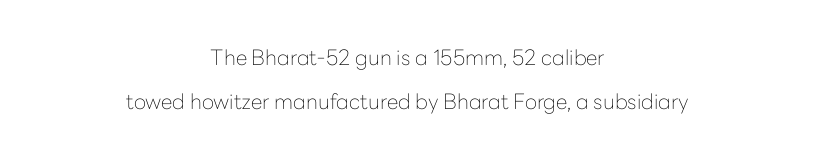
The image shows 21 px text type, upright; set centered, loose line spacing (2.09x), normal letter spacing, not underlined.
